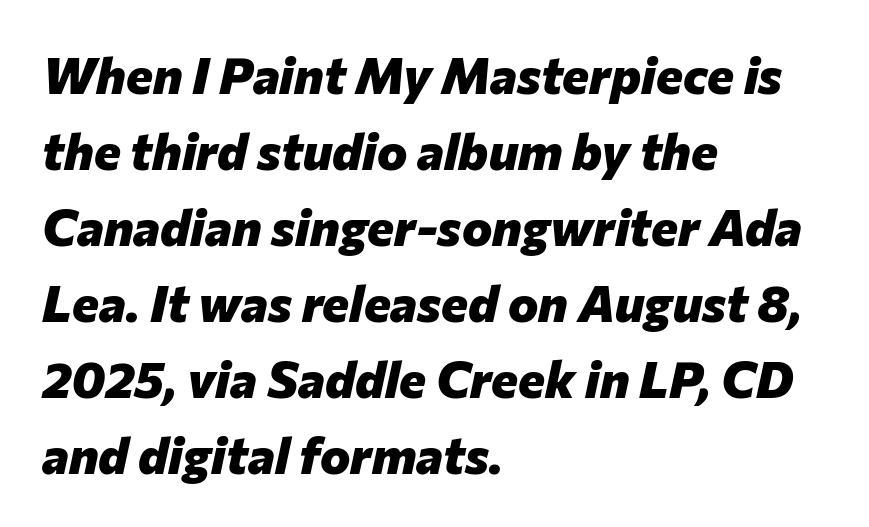
The image shows 51 px heavy type, italic (leaning right); set left-aligned, normal line spacing (1.49x), normal letter spacing, not underlined; low stroke contrast and a medium x-height.
